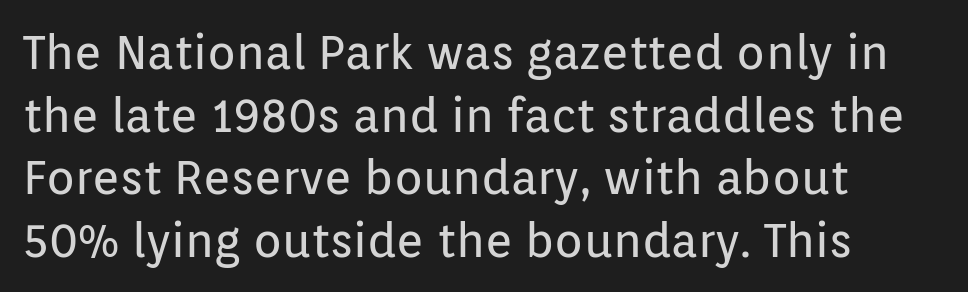
No feet cap the strokes, marking this as sans-serif type. Baseline-to-baseline distance is the conventional proportion of letter height. Summary of weight: not heavy and not bold. Italic? Not at all — the glyphs are vertical. Quick note: underline off. The typesetter chose a ragged-right arrangement here.
